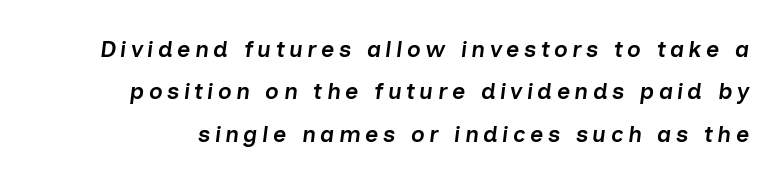
The typography opts for an oblique posture over an upright one. Set as a demibold, roughly 600 on the weight scale. Only glyphs here, with clear space below each row.
